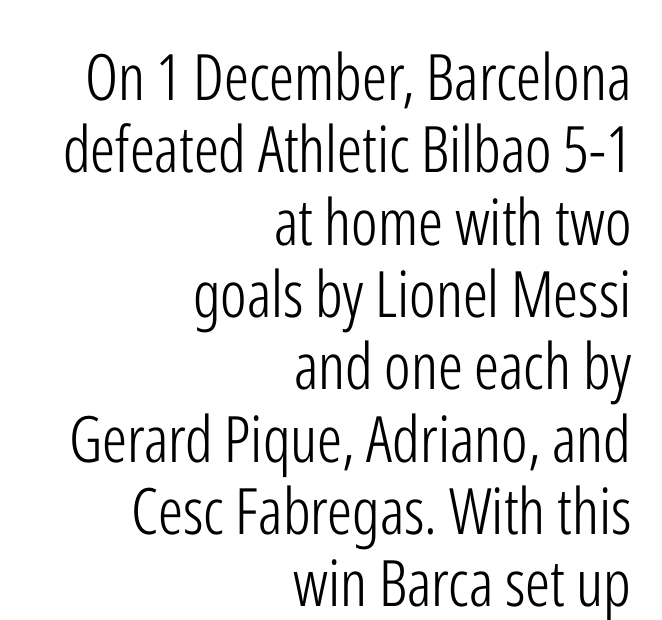
{"serif": "no", "italic": "no", "bold": "no", "weight": "light", "width": "condensed", "stroke_contrast": "low", "x_height": "medium", "monospaced": "no", "underline": "no", "align": "right", "line_spacing": "tight", "line_spacing_ratio": 1.13, "letter_spacing": "normal", "letter_spacing_em": 0.0, "glyph_px": 64}
